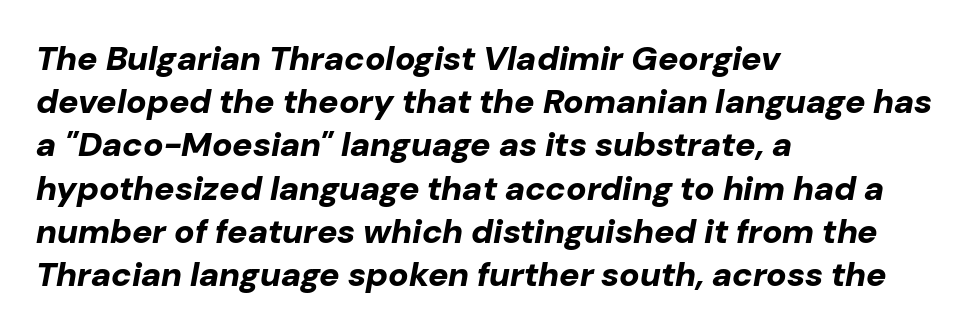
The image shows 34 px bold type, italic (leaning right); set left-aligned, normal line spacing (1.27x), normal letter spacing, not underlined; low stroke contrast and a medium x-height.
